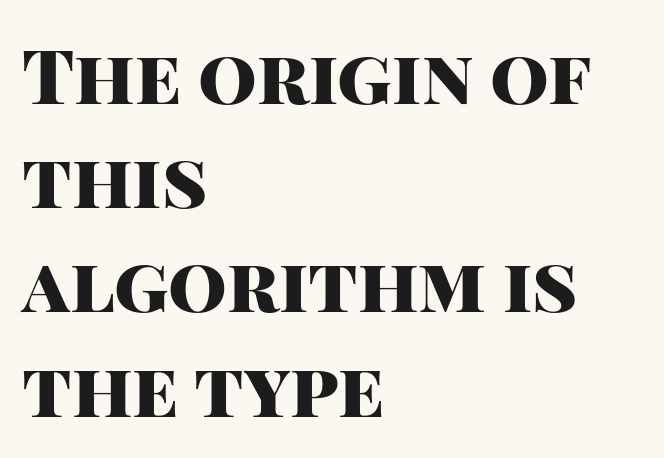
{"serif": "no", "italic": "no", "bold": "yes", "weight": "heavy", "width": "normal", "stroke_contrast": "high", "x_height": "large", "monospaced": "no", "underline": "no", "align": "left", "line_spacing": "normal", "line_spacing_ratio": 1.39, "letter_spacing": "normal", "letter_spacing_em": 0.0, "glyph_px": 75}
